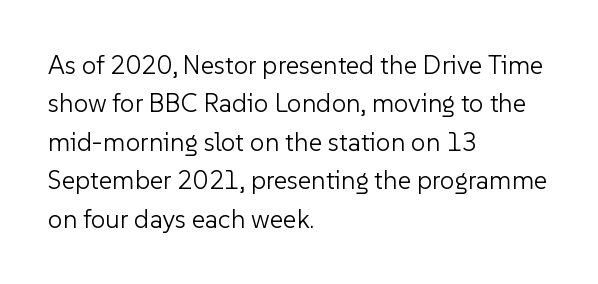
{"italic": "no", "bold": "no", "underline": "no", "align": "left", "line_spacing": "normal", "line_spacing_ratio": 1.48, "letter_spacing": "normal", "letter_spacing_em": 0.0, "glyph_px": 26}
